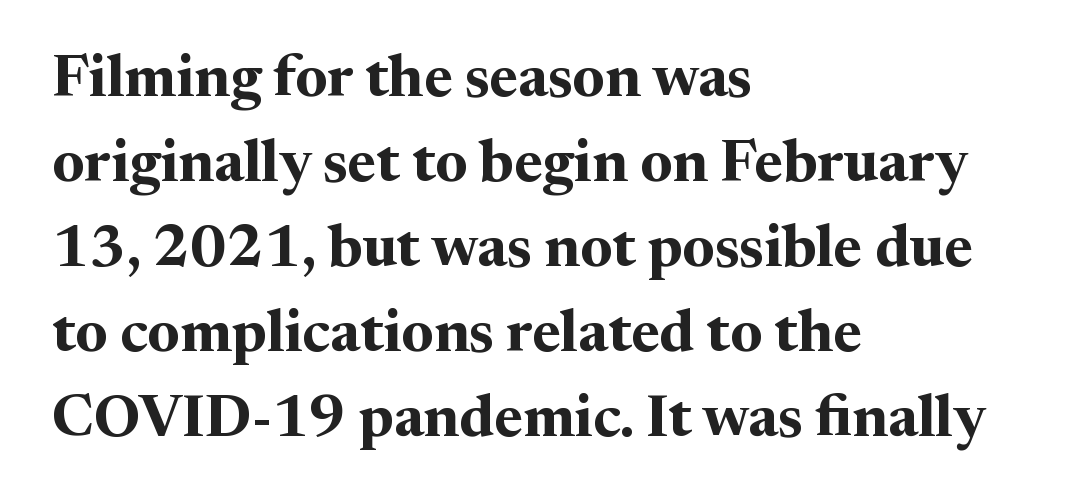
{"serif": "yes", "italic": "no", "bold": "yes", "weight": "bold", "width": "normal", "stroke_contrast": "medium", "x_height": "medium", "monospaced": "no", "underline": "no", "align": "left", "line_spacing": "normal", "line_spacing_ratio": 1.44, "letter_spacing": "normal", "letter_spacing_em": 0.0, "glyph_px": 59}
